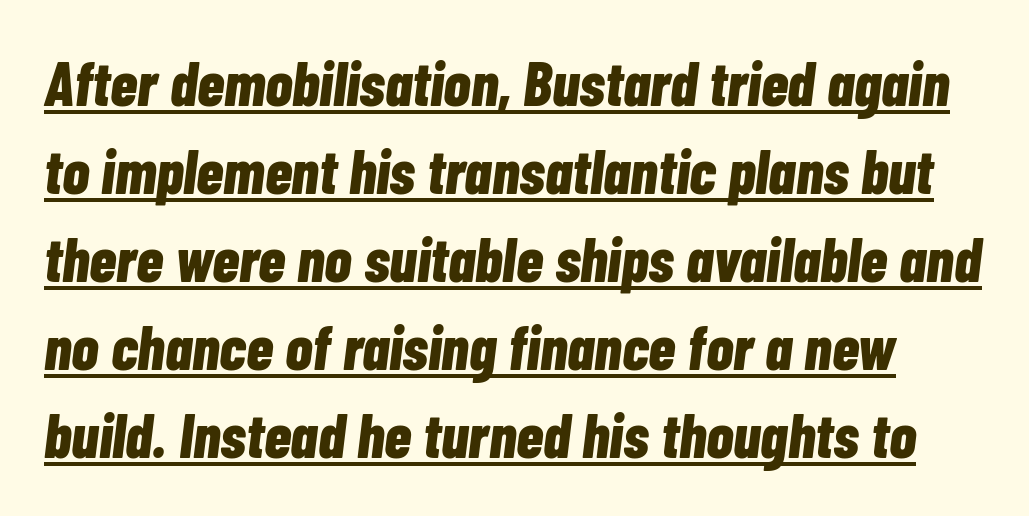
The image shows 62 px bold, condensed type, italic (leaning right); set normal line spacing (1.42x), normal letter spacing, underlined; low stroke contrast and a medium x-height.
